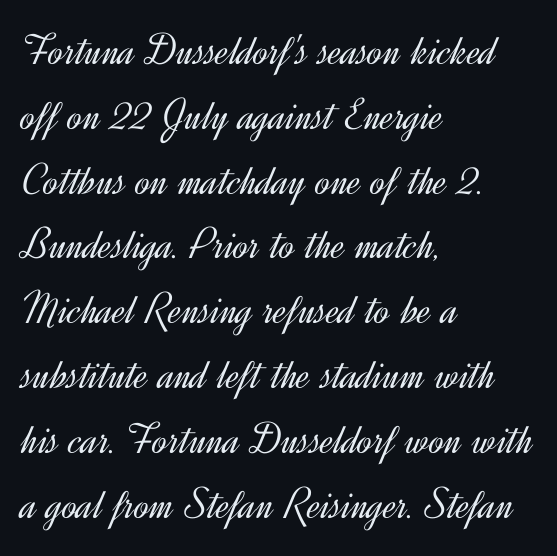
{"serif": "no", "bold": "no", "weight": "light", "width": "normal", "x_height": "small", "monospaced": "no", "underline": "no", "align": "left", "line_spacing": "normal", "line_spacing_ratio": 1.44, "letter_spacing": "normal", "letter_spacing_em": 0.0, "glyph_px": 45}
